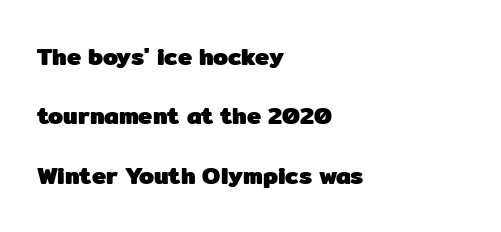
The image shows 24 px bold type, upright; set left-aligned, loose line spacing (2.47x), normal letter spacing, not underlined.
